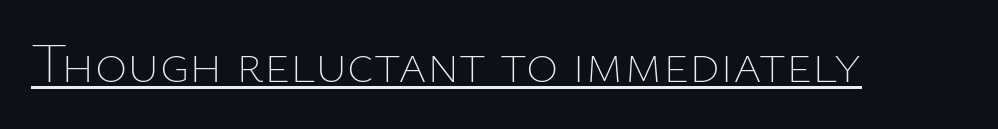
Bold? No — there's no thickening of the strokes. The face used here is rendered with its standard letterfit. Italic? Not at all — the glyphs are vertical. Spacing verdict: proportional, widths tailored to each character.
